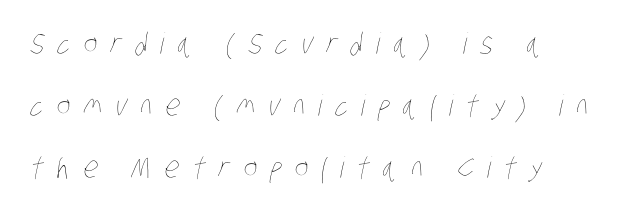
{"bold": "no", "weight": "thin", "width": "condensed", "stroke_contrast": "low", "x_height": "large", "monospaced": "no", "underline": "no", "line_spacing": "loose", "line_spacing_ratio": 2.13, "letter_spacing": "wide", "letter_spacing_em": 0.46, "glyph_px": 29}
